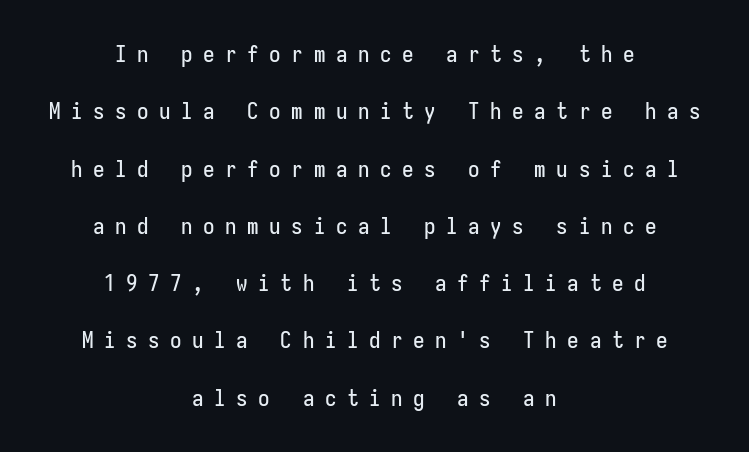
Q: Is the text italic (slanted)? A: No, it is upright.
Q: Is the text underlined? A: No.
Q: How is the paragraph aligned? A: Centered.
Q: Is the spacing between letters normal or unusually wide? A: Unusually wide.
Q: Is the spacing between lines tight, normal or loose? A: Loose.
